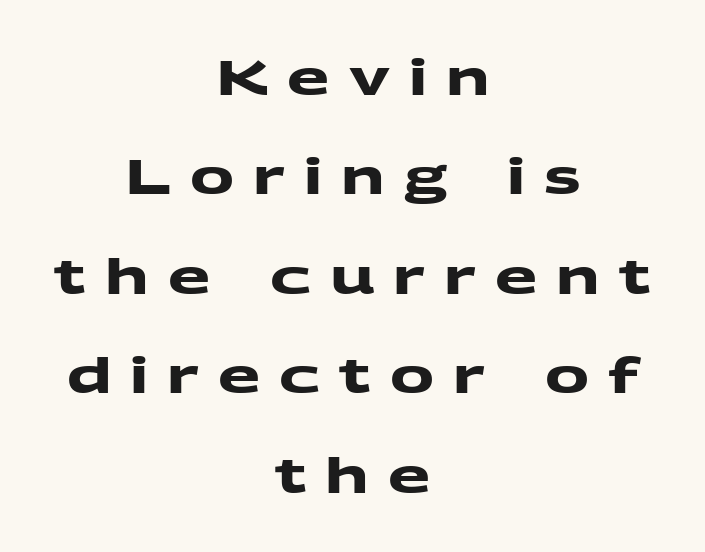
Q: Is the text bold? A: Yes.
Q: Is the typeface a serif or a sans-serif typeface? A: Sans-serif.
Q: Is the text underlined? A: No.
Q: How is the paragraph aligned? A: Centered.
Q: Is the spacing between letters normal or unusually wide? A: Unusually wide.
Q: Is the spacing between lines tight, normal or loose? A: Loose.
Q: Width (condensed, normal, or wide)? A: Wide.
Q: Stroke contrast? A: Medium.
Q: x-height? A: Medium.
Q: Monospaced? A: No.
